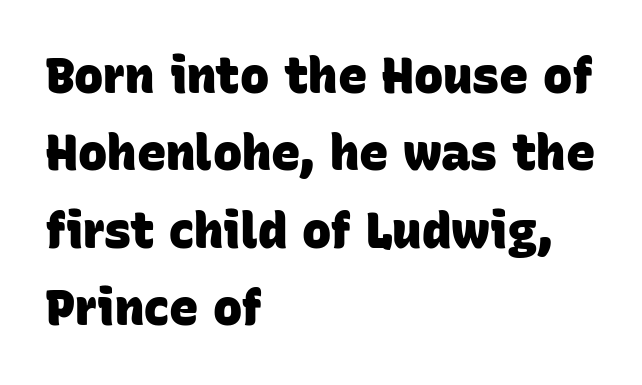
Q: Is the text bold? A: Yes.
Q: Is the typeface a serif or a sans-serif typeface? A: Sans-serif.
Q: Is the text underlined? A: No.
Q: How is the paragraph aligned? A: Left-aligned.
Q: Is the spacing between letters normal or unusually wide? A: Normal.
Q: Is the spacing between lines tight, normal or loose? A: Normal.
Q: Width (condensed, normal, or wide)? A: Normal.
Q: Stroke contrast? A: Low.
Q: x-height? A: Large.
Q: Monospaced? A: No.
